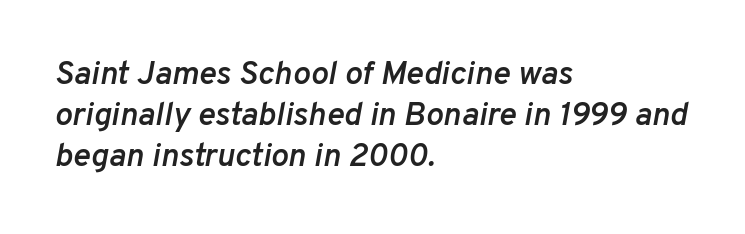
The image shows 33 px semibold type, italic (leaning right); set left-aligned, normal line spacing (1.25x), normal letter spacing, not underlined; low stroke contrast and a medium x-height.
